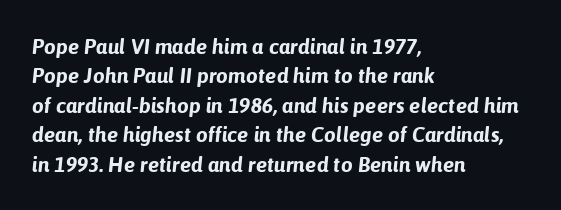
{"italic": "yes", "lean": "right", "slant_degrees": 6, "bold": "yes", "underline": "no", "align": "left", "line_spacing": "normal", "line_spacing_ratio": 1.4, "letter_spacing": "normal", "letter_spacing_em": 0.0, "glyph_px": 21}
